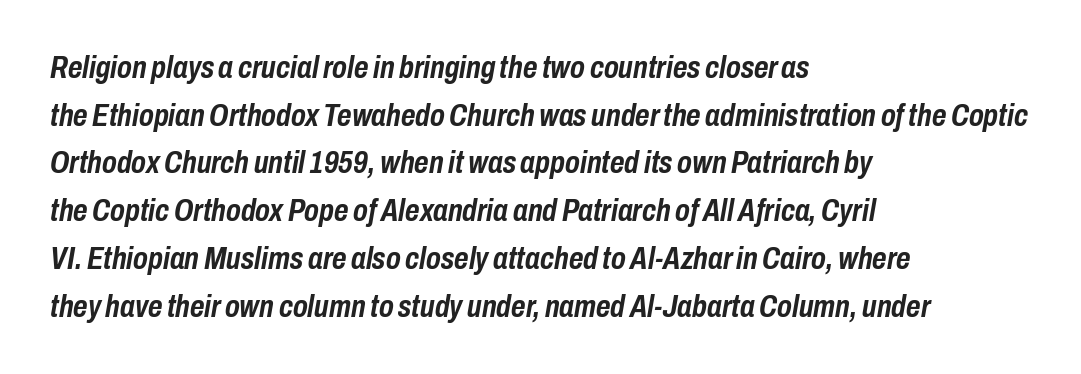
Q: Is the text bold? A: Yes.
Q: Is the text italic (slanted)? A: Yes, it leans right by about 10 degrees.
Q: Is the text underlined? A: No.
Q: How is the paragraph aligned? A: Left-aligned.
Q: Is the spacing between letters normal or unusually wide? A: Normal.
Q: Is the spacing between lines tight, normal or loose? A: Normal.
Q: Width (condensed, normal, or wide)? A: Condensed.
Q: Stroke contrast? A: Low.
Q: x-height? A: Medium.
Q: Monospaced? A: No.
